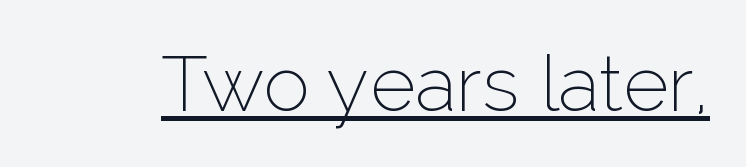
The glyphs in this specimen are sans serif. This sample uses plain, unmodified letter spacing. These characters rest on top of a visible drawn line. Unbolded letterforms with no extra heft. Think of a printed novel: that variable character pitch is what you see here.
